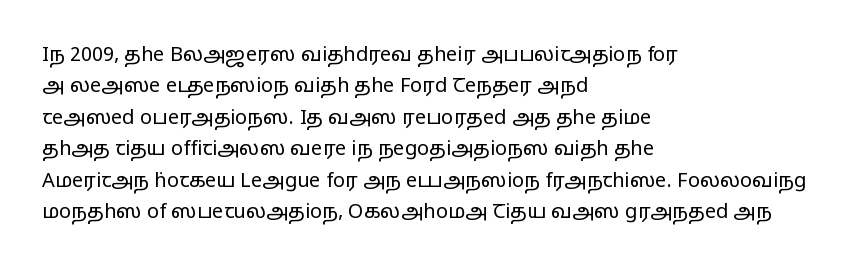
Line spacing here is normal. A typesetter would mark this as roman, not italic. The specimen omits any rule beneath the text block's lines. The rag falls on the right side of this text block. The characters are drawn with everyday or finer stroke widths.
